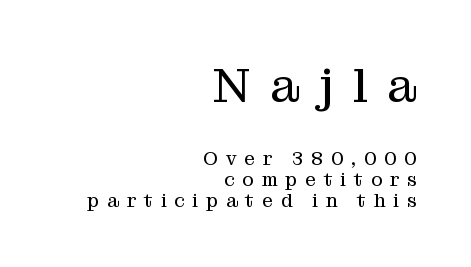
{"serif": "yes", "italic": "no", "bold": "no", "weight": "regular", "width": "normal", "stroke_contrast": "medium", "x_height": "medium", "monospaced": "no", "underline": "no", "align": "right", "line_spacing": "tight", "line_spacing_ratio": 1.11, "letter_spacing": "wide", "letter_spacing_em": 0.41, "larger_block": "first", "size_ratio": 2.53, "glyph_px": 48}
